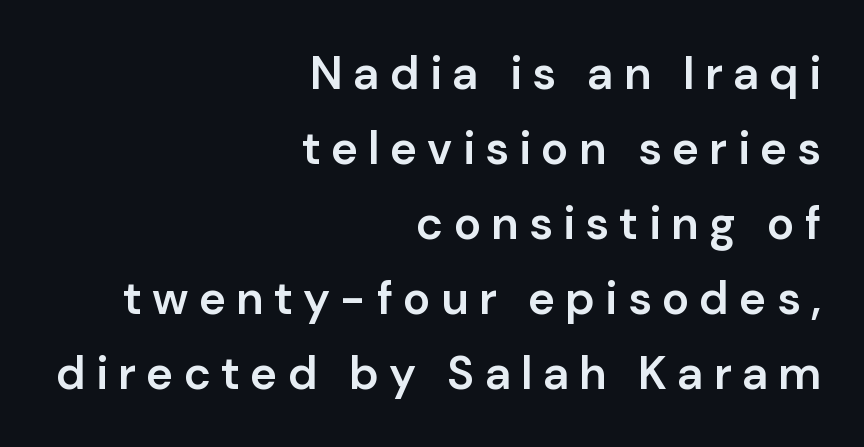
{"serif": "no", "italic": "no", "bold": "semi", "weight": "semibold", "width": "normal", "stroke_contrast": "low", "x_height": "medium", "monospaced": "no", "underline": "no", "align": "right", "line_spacing": "normal", "line_spacing_ratio": 1.63, "letter_spacing": "wide", "letter_spacing_em": 0.22, "glyph_px": 46}
